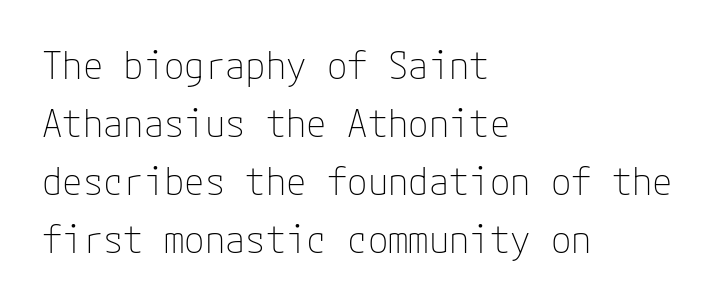
The image shows 37 px thin sans-serif type, upright; set left-aligned, normal line spacing (1.57x), normal letter spacing, not underlined; low stroke contrast and a medium x-height.
